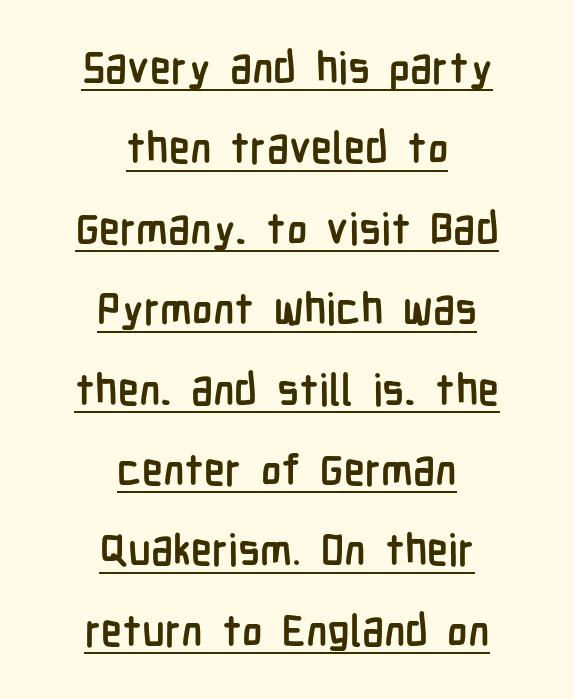
The image shows 43 px semibold, condensed sans-serif type, upright; set centered, line spacing 1.87x, normal letter spacing, underlined; low stroke contrast and a medium x-height.
